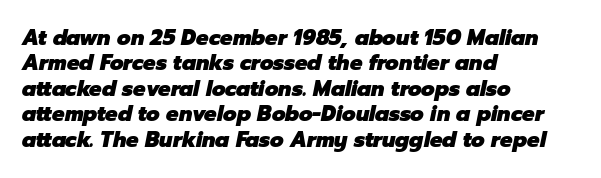
{"italic": "yes", "lean": "right", "slant_degrees": 12, "bold": "yes", "underline": "no", "align": "left", "line_spacing_ratio": 1.21, "letter_spacing": "normal", "letter_spacing_em": 0.0, "glyph_px": 21}
